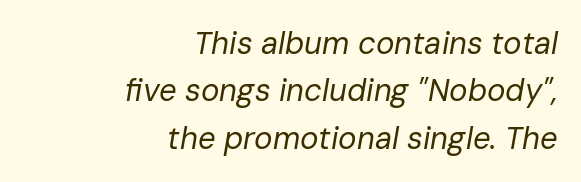
The image shows 31 px regular-weight type, italic (leaning right); set right-aligned, normal line spacing (1.53x), normal letter spacing, not underlined; low stroke contrast and a medium x-height.
